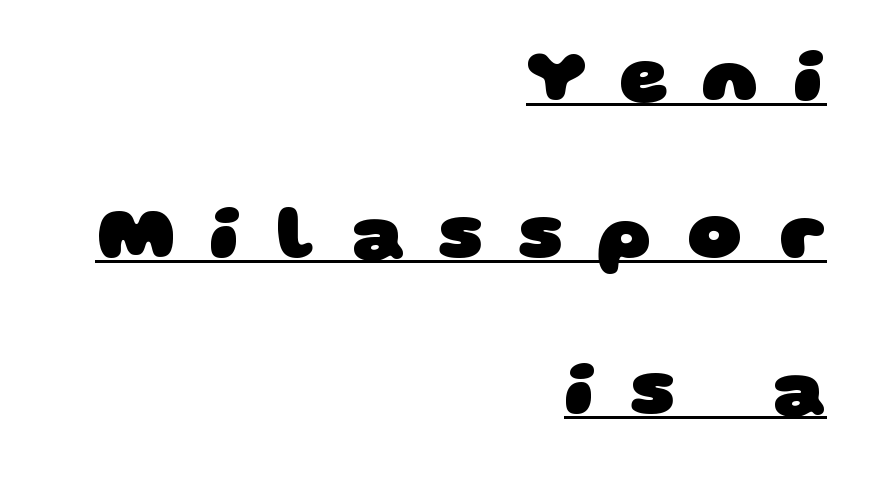
Like a heading marked for emphasis, these lines bear an underscore. Think of a printed novel: that variable character pitch is what you see here. One-word summary of the alignment: right. How would I describe the line gaps? Wide and relaxed.
